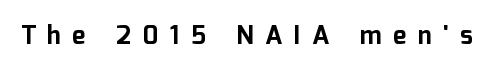
{"italic": "no", "bold": "yes", "underline": "no", "letter_spacing": "wide", "letter_spacing_em": 0.46, "glyph_px": 25}
